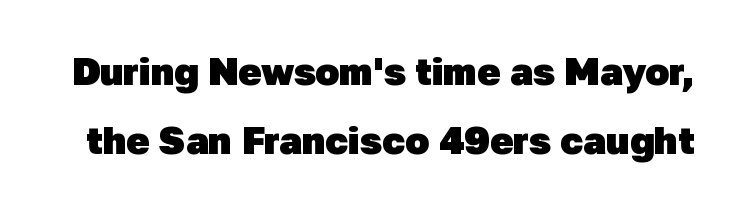
The type is set solid horizontally, with unmodified tracking. Set as a true bold cut, around the 700 mark. This sample has the flowing, uneven cadence of proportional lettering. The specimen omits any rule beneath the text block's lines. The characters display no serif detailing; their extremities are plain.
